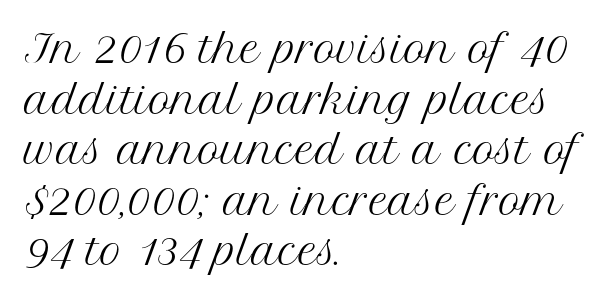
The image shows 38 px regular-weight serif type; set left-aligned, normal line spacing (1.33x), normal letter spacing, not underlined; medium stroke contrast and a medium x-height.
